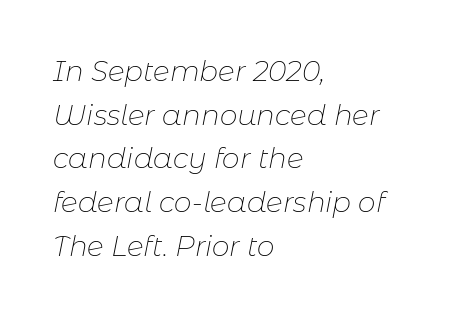
{"italic": "yes", "lean": "right", "slant_degrees": 11, "bold": "no", "weight": "thin", "width": "normal", "stroke_contrast": "low", "x_height": "medium", "monospaced": "no", "underline": "no", "align": "left", "line_spacing": "normal", "line_spacing_ratio": 1.56, "letter_spacing": "normal", "letter_spacing_em": 0.0, "glyph_px": 28}
